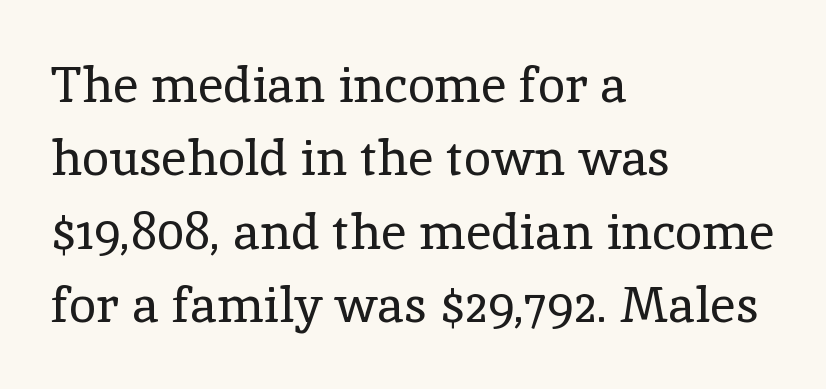
{"serif": "yes", "italic": "no", "bold": "no", "weight": "regular", "width": "normal", "x_height": "medium", "monospaced": "no", "underline": "no", "align": "left", "line_spacing": "normal", "line_spacing_ratio": 1.47, "letter_spacing": "normal", "letter_spacing_em": 0.0, "glyph_px": 50}
